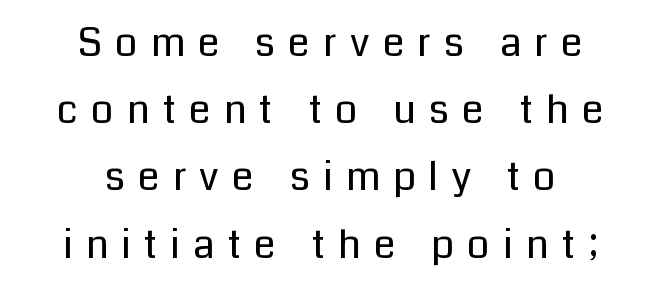
Q: Is the text bold? A: No.
Q: Is the text italic (slanted)? A: No, it is upright.
Q: Is the typeface a serif or a sans-serif typeface? A: Sans-serif.
Q: Is the text underlined? A: No.
Q: How is the paragraph aligned? A: Centered.
Q: Is the spacing between letters normal or unusually wide? A: Unusually wide.
Q: Is the spacing between lines tight, normal or loose? A: Normal.
Q: Width (condensed, normal, or wide)? A: Normal.
Q: Stroke contrast? A: Low.
Q: x-height? A: Medium.
Q: Monospaced? A: No.
